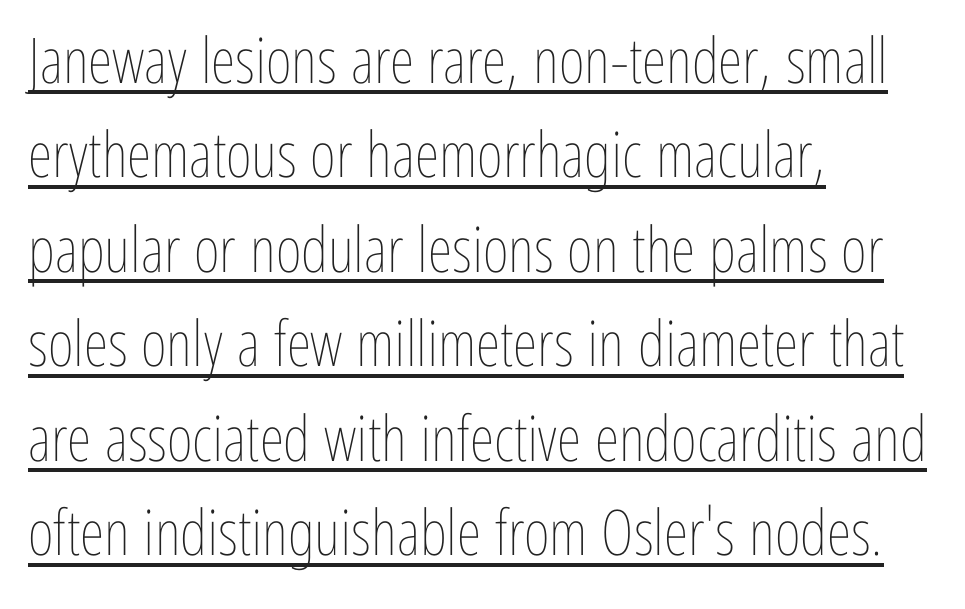
The image shows 63 px thin, condensed type, upright; set left-aligned, normal line spacing (1.5x), normal letter spacing, underlined; low stroke contrast and a medium x-height.
